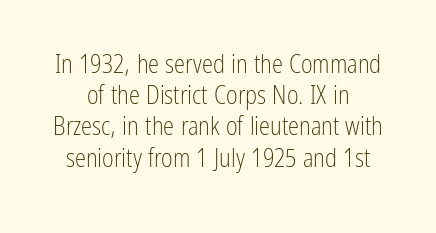
The image shows 25 px text type, upright; set centered, normal line spacing (1.25x), normal letter spacing, not underlined.
